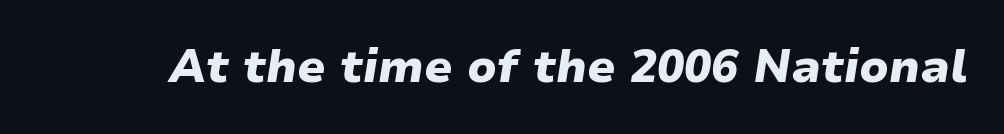
Q: Is the text bold? A: Yes.
Q: Is the text italic (slanted)? A: Yes, it leans right by about 9 degrees.
Q: Is the text underlined? A: No.
Q: Is the spacing between letters normal or unusually wide? A: Normal.
Q: Width (condensed, normal, or wide)? A: Wide.
Q: Stroke contrast? A: Low.
Q: x-height? A: Medium.
Q: Monospaced? A: No.
